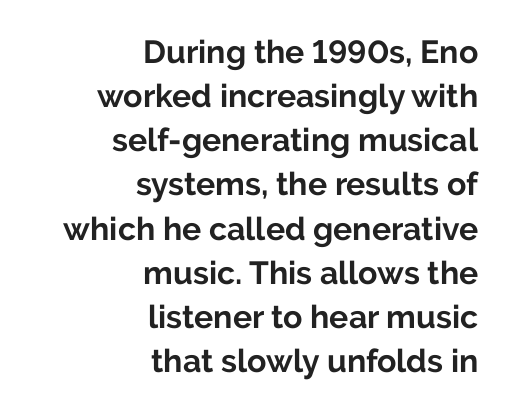
Character widths vary here, with narrow letters taking less room than wide ones. In terms of posture, this sample is upright. Spacing between characters is what you'd get straight out of the box. Type style note: lacks serifs. A dark, heavy texture on the line: the type is bold.
